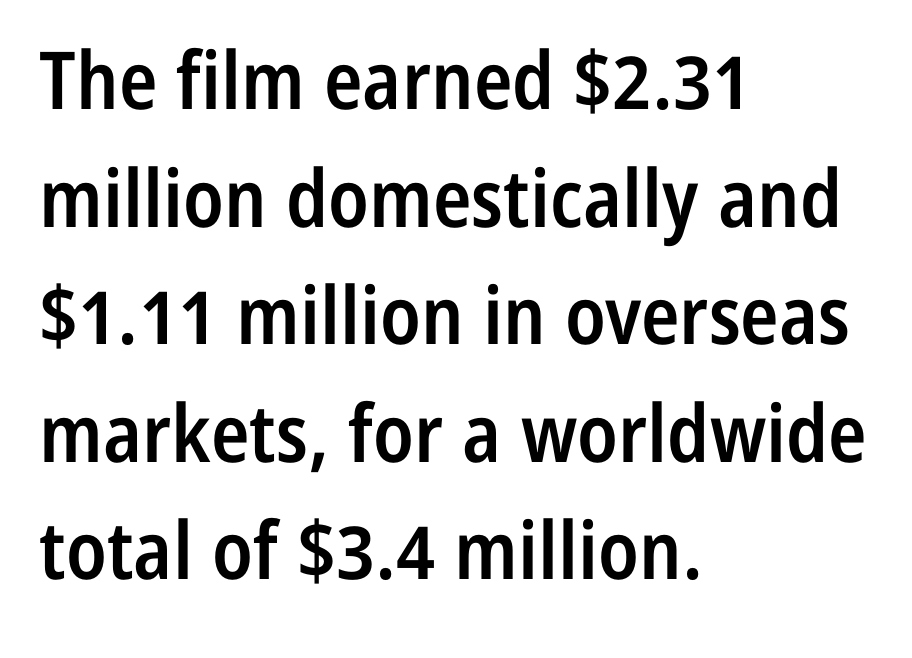
The image shows 80 px semibold, condensed sans-serif type, upright; set left-aligned, normal line spacing (1.47x), normal letter spacing, not underlined; low stroke contrast and a medium x-height.
